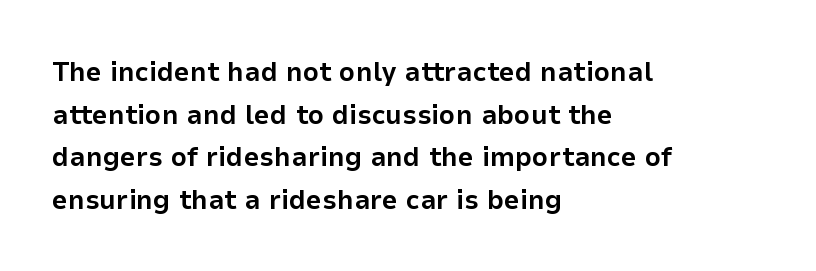
Q: Is the text bold? A: Yes.
Q: Is the text italic (slanted)? A: No, it is upright.
Q: Is the typeface a serif or a sans-serif typeface? A: Sans-serif.
Q: Is the text underlined? A: No.
Q: How is the paragraph aligned? A: Left-aligned.
Q: Is the spacing between letters normal or unusually wide? A: Normal.
Q: Is the spacing between lines tight, normal or loose? A: Normal.
Q: Width (condensed, normal, or wide)? A: Normal.
Q: Stroke contrast? A: Low.
Q: x-height? A: Medium.
Q: Monospaced? A: No.
